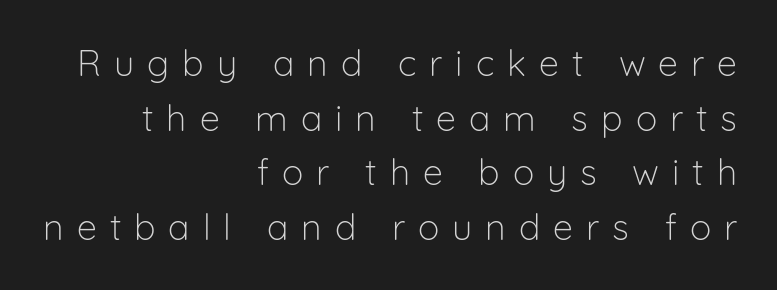
The image shows 36 px light sans-serif type, upright; set right-aligned, normal line spacing (1.52x), unusually wide letter spacing (+0.36 em), not underlined; low stroke contrast and a medium x-height.
